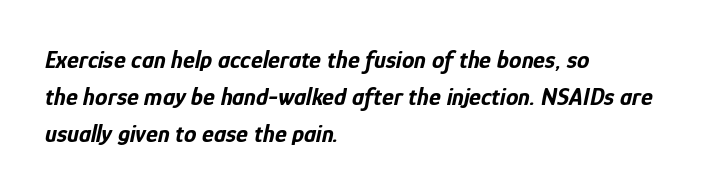
{"italic": "yes", "lean": "right", "slant_degrees": 12, "bold": "yes", "underline": "no", "align": "left", "line_spacing": "normal", "line_spacing_ratio": 1.49, "letter_spacing": "normal", "letter_spacing_em": 0.0, "glyph_px": 25}
